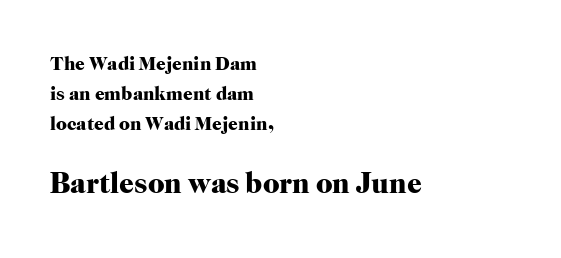
{"serif": "yes", "italic": "no", "bold": "yes", "weight": "heavy", "width": "normal", "stroke_contrast": "high", "x_height": "medium", "monospaced": "no", "underline": "no", "align": "left", "line_spacing": "normal", "line_spacing_ratio": 1.57, "letter_spacing": "normal", "letter_spacing_em": 0.0, "larger_block": "second", "size_ratio": 1.53, "glyph_px": 29}
